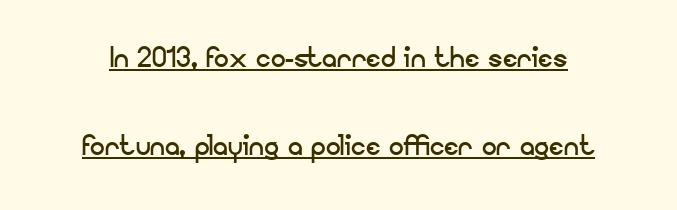
The image shows 37 px regular-weight sans-serif type, upright; set loose line spacing (2.38x), normal letter spacing, underlined; low stroke contrast and a small x-height.
